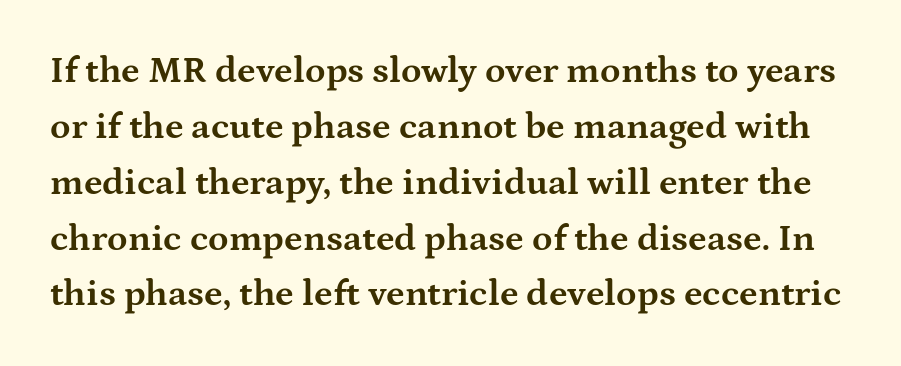
The image shows 37 px bold, wide serif type, upright; set normal line spacing (1.51x), normal letter spacing, not underlined; medium stroke contrast and a medium x-height.
